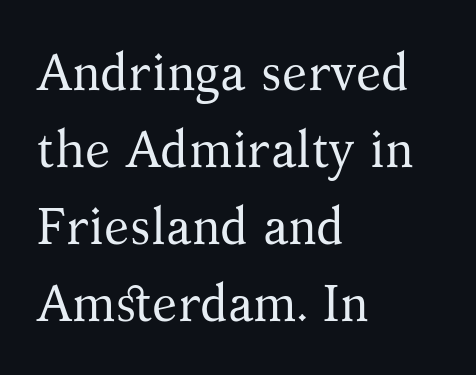
Q: Is the text bold? A: No.
Q: Is the text italic (slanted)? A: No, it is upright.
Q: Is the typeface a serif or a sans-serif typeface? A: Serif.
Q: Is the text underlined? A: No.
Q: How is the paragraph aligned? A: Left-aligned.
Q: Is the spacing between letters normal or unusually wide? A: Normal.
Q: Is the spacing between lines tight, normal or loose? A: Normal.
Q: Width (condensed, normal, or wide)? A: Normal.
Q: Stroke contrast? A: Medium.
Q: x-height? A: Medium.
Q: Monospaced? A: No.
